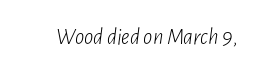
The image shows 23 px text type, italic (leaning right); set normal letter spacing, not underlined.
